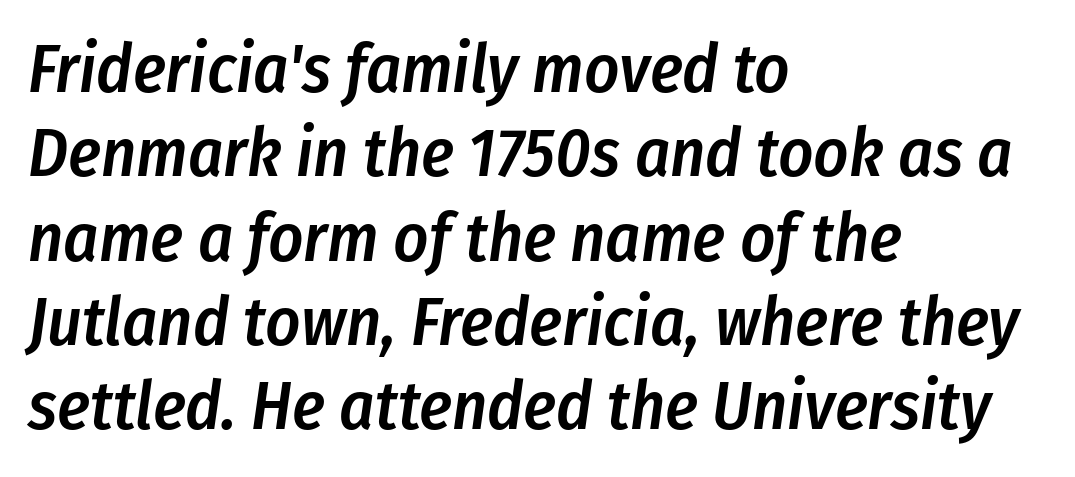
{"italic": "yes", "lean": "right", "slant_degrees": 8, "bold": "semi", "weight": "semibold", "width": "condensed", "stroke_contrast": "low", "x_height": "medium", "monospaced": "no", "underline": "no", "align": "left", "line_spacing_ratio": 1.24, "letter_spacing": "normal", "letter_spacing_em": 0.0, "glyph_px": 68}
